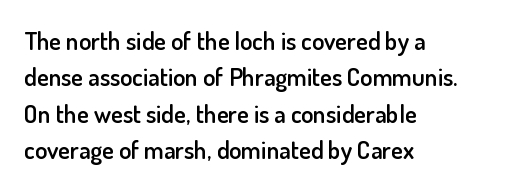
Q: Is the text bold? A: Semi-bold.
Q: Is the text italic (slanted)? A: No, it is upright.
Q: Is the text underlined? A: No.
Q: How is the paragraph aligned? A: Left-aligned.
Q: Is the spacing between letters normal or unusually wide? A: Normal.
Q: Is the spacing between lines tight, normal or loose? A: Normal.
